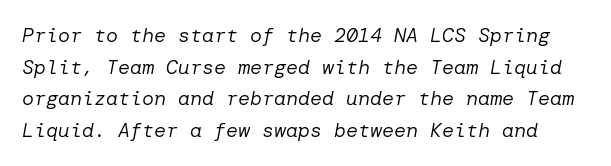
The image shows 20 px text type, italic (leaning right); set normal line spacing (1.58x), normal letter spacing, not underlined.
